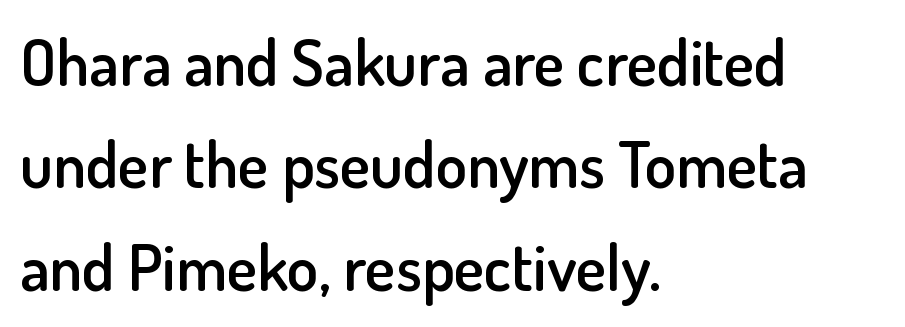
The image shows 64 px semibold sans-serif type, upright; set left-aligned, normal line spacing (1.6x), normal letter spacing, not underlined; low stroke contrast and a small x-height.
